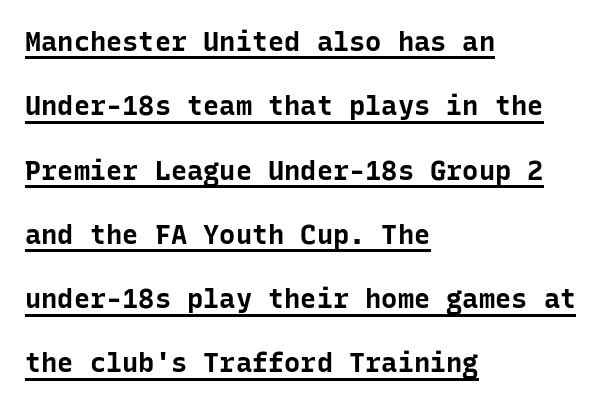
Q: Is the text bold? A: Yes.
Q: Is the text italic (slanted)? A: No, it is upright.
Q: Is the text underlined? A: Yes.
Q: How is the paragraph aligned? A: Left-aligned.
Q: Is the spacing between letters normal or unusually wide? A: Normal.
Q: Is the spacing between lines tight, normal or loose? A: Loose.
